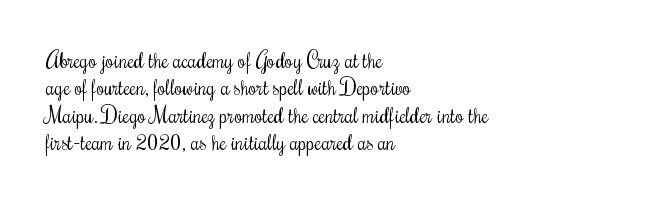
Reading down the block, your eye returns to a fixed left position each line. The weight tops out at a normal text grade. Interline gaps are of average width in this sample. The letters sit at their default tracking, neither squeezed nor spread.
